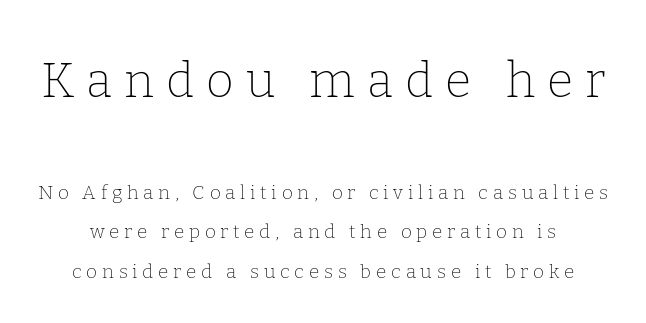
How are the letters spaced? Widely, with obvious added tracking. Compared with a typical body face, this is equally light or lighter still. Vertical spacing — loose. Nobody drew a line under any word here. Type style note: has serifs. Unlike italic type, these characters show no tilt at all.
